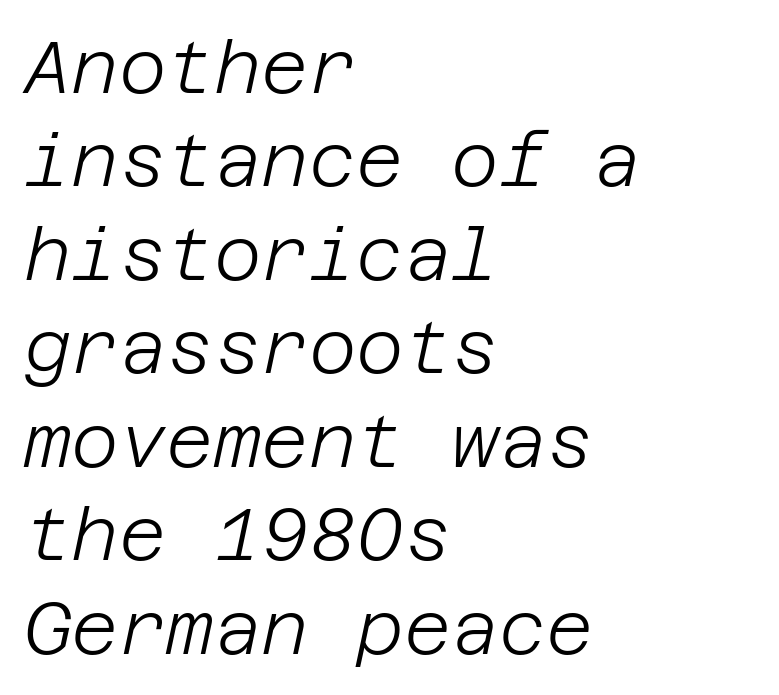
Q: Is the text bold? A: No.
Q: Is the text italic (slanted)? A: Yes, it leans right by about 12 degrees.
Q: Is the text underlined? A: No.
Q: How is the paragraph aligned? A: Left-aligned.
Q: Is the spacing between letters normal or unusually wide? A: Normal.
Q: Is the spacing between lines tight, normal or loose? A: Normal.
Q: Width (condensed, normal, or wide)? A: Normal.
Q: Stroke contrast? A: Low.
Q: x-height? A: Large.
